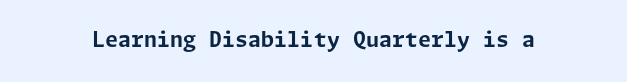
The letterforms sit shoulder to shoulder at normal distance. These lines were composed using upright roman letters. Check the space under the baseline: it is left empty. The sample has been set heavy, in full bold.
